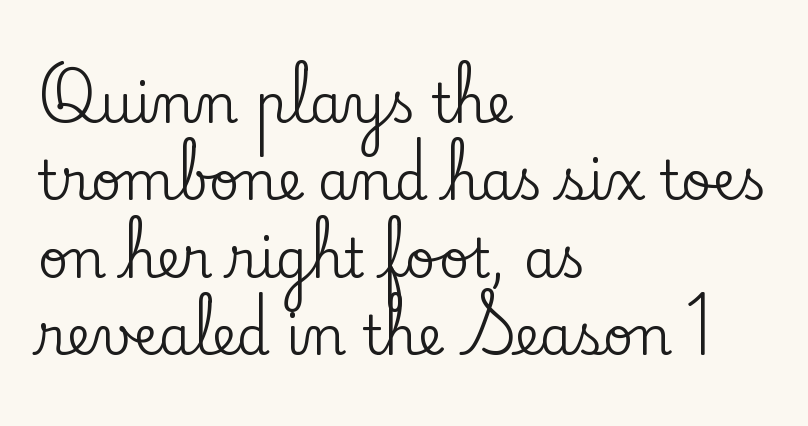
{"serif": "yes", "italic": "no", "width": "normal", "stroke_contrast": "low", "x_height": "small", "monospaced": "no", "underline": "no", "align": "left", "line_spacing": "normal", "line_spacing_ratio": 1.46, "letter_spacing": "normal", "letter_spacing_em": 0.0, "glyph_px": 53}
